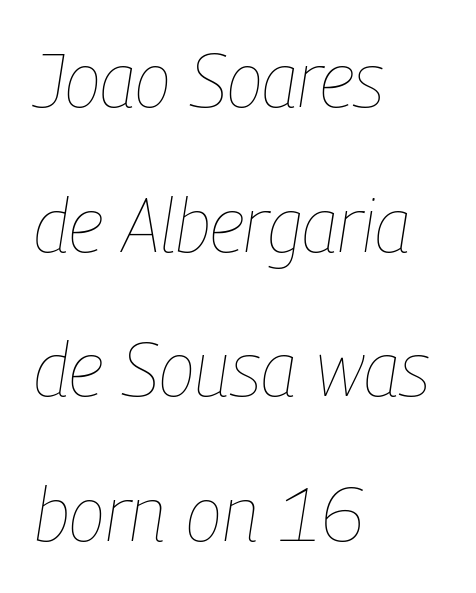
{"italic": "yes", "lean": "right", "slant_degrees": 9, "bold": "no", "weight": "thin", "width": "condensed", "stroke_contrast": "low", "x_height": "medium", "monospaced": "no", "underline": "no", "align": "left", "line_spacing": "loose", "line_spacing_ratio": 1.93, "letter_spacing": "normal", "letter_spacing_em": 0.0, "glyph_px": 75}
